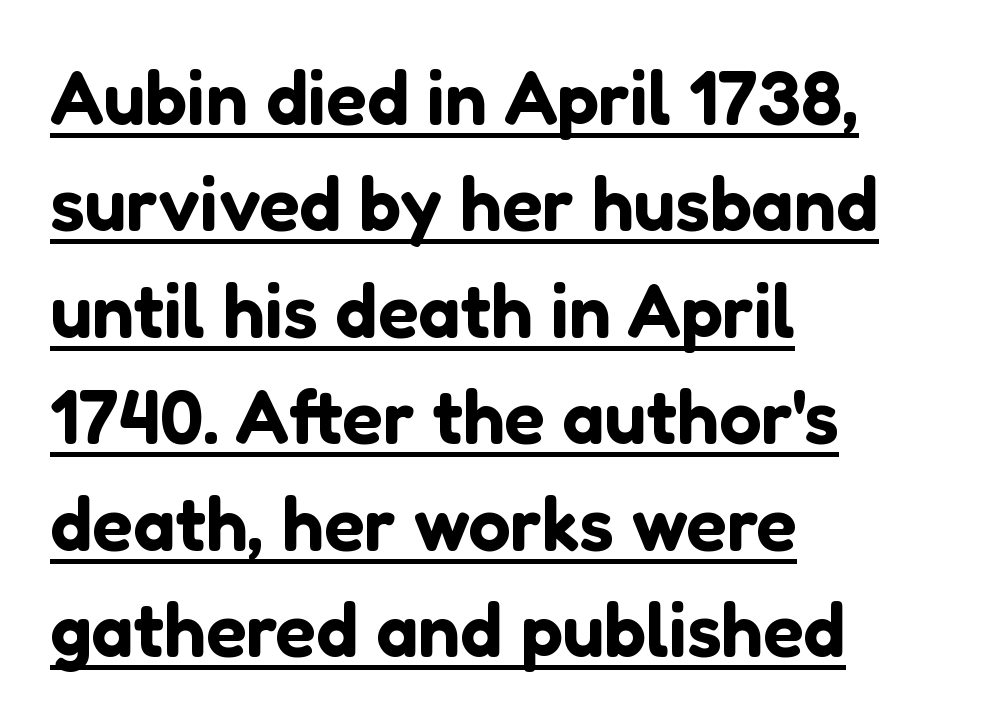
Beneath each row of characters lies a ruled line. Proportional: the letters do not fall into vertical columns. If you drew a line through each stem, it would be perfectly vertical. Serifs: no, the terminals of the letterforms are clean. Compared with typical body copy, the letter spacing here is the same. The rendering uses a moderate line-height, typical for paragraphs.
